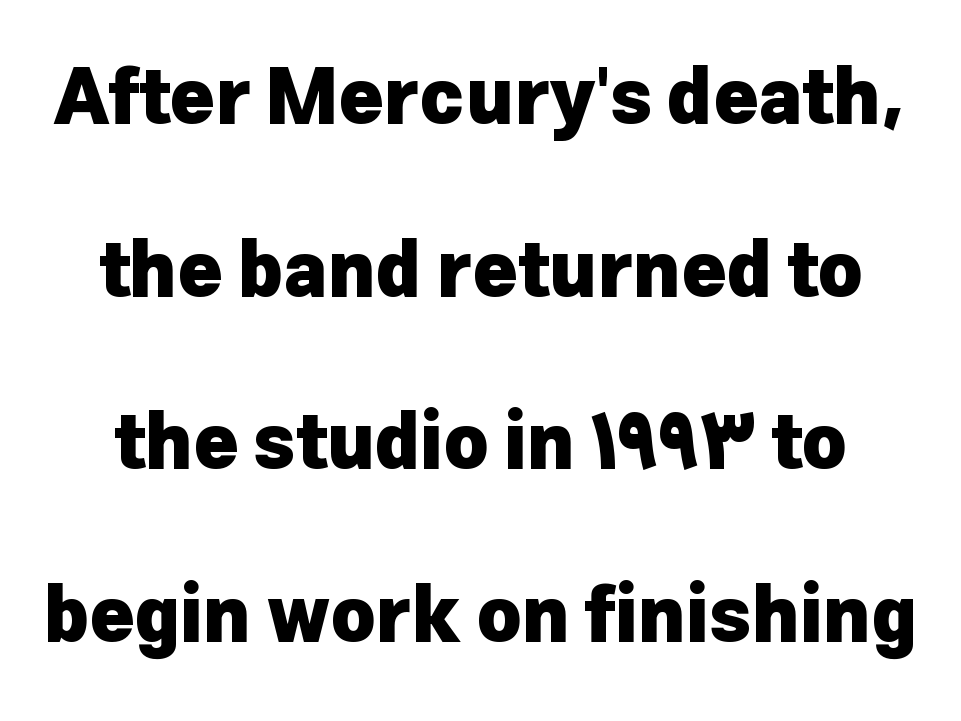
Proportional: the letters do not fall into vertical columns. To sum up the face: it is a sans, with no serifs. Words appear dense and cohesive because spacing is normal. Is there any slant? The stems are plumb.
